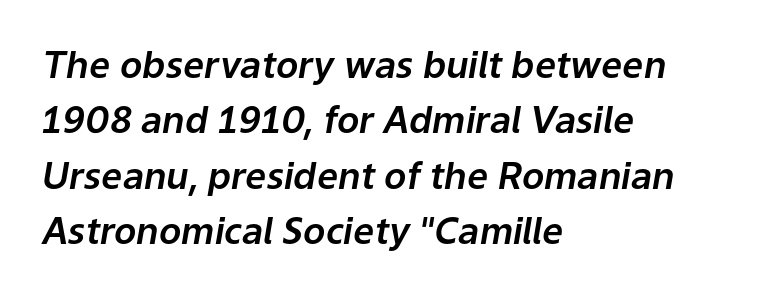
{"italic": "yes", "lean": "right", "slant_degrees": 9, "width": "normal", "stroke_contrast": "low", "x_height": "medium", "monospaced": "no", "underline": "no", "align": "left", "line_spacing": "normal", "line_spacing_ratio": 1.5, "letter_spacing": "normal", "letter_spacing_em": 0.0, "glyph_px": 37}
